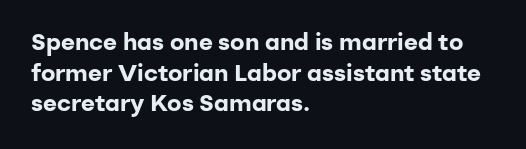
The image shows 24 px bold type, upright; set left-aligned, normal line spacing (1.28x), normal letter spacing, not underlined.
